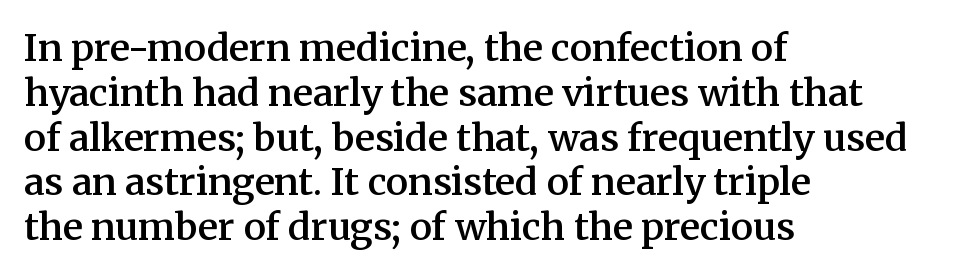
Teacher's note: observe the even left margin — that is flush-left alignment. Words appear dense and cohesive because spacing is normal. The axis of the letterforms is exactly vertical. Classification — serif. The baseline area is clear.
